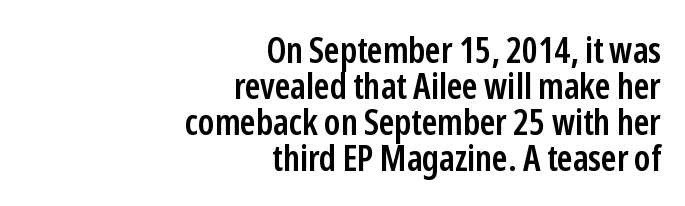
Q: Is the text bold? A: Semi-bold.
Q: Is the text italic (slanted)? A: No, it is upright.
Q: Is the typeface a serif or a sans-serif typeface? A: Sans-serif.
Q: Is the text underlined? A: No.
Q: How is the paragraph aligned? A: Right-aligned.
Q: Is the spacing between letters normal or unusually wide? A: Normal.
Q: Is the spacing between lines tight, normal or loose? A: Tight.
Q: Width (condensed, normal, or wide)? A: Condensed.
Q: Stroke contrast? A: Low.
Q: x-height? A: Medium.
Q: Monospaced? A: No.
